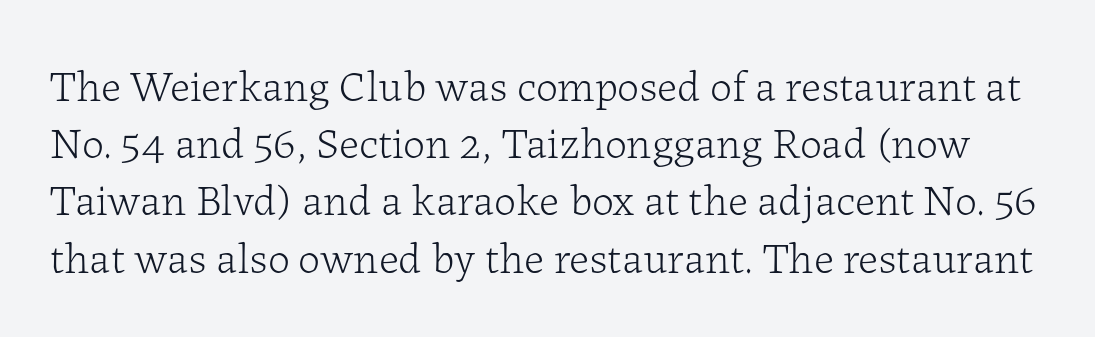
{"serif": "yes", "italic": "no", "bold": "no", "weight": "light", "width": "normal", "stroke_contrast": "low", "x_height": "medium", "monospaced": "no", "underline": "no", "line_spacing": "normal", "line_spacing_ratio": 1.3, "letter_spacing": "normal", "letter_spacing_em": 0.0, "glyph_px": 44}
